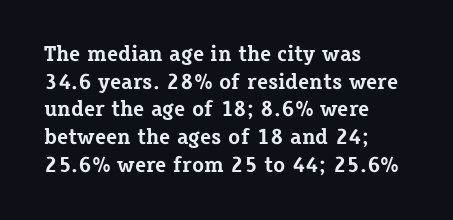
{"italic": "no", "bold": "yes", "underline": "no", "align": "left", "line_spacing": "normal", "line_spacing_ratio": 1.26, "letter_spacing": "normal", "letter_spacing_em": 0.0, "glyph_px": 22}
